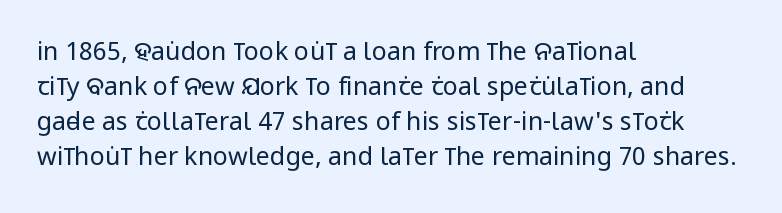
{"italic": "no", "bold": "no", "underline": "no", "align": "left", "line_spacing": "normal", "line_spacing_ratio": 1.4, "letter_spacing": "normal", "letter_spacing_em": 0.0, "glyph_px": 25}
